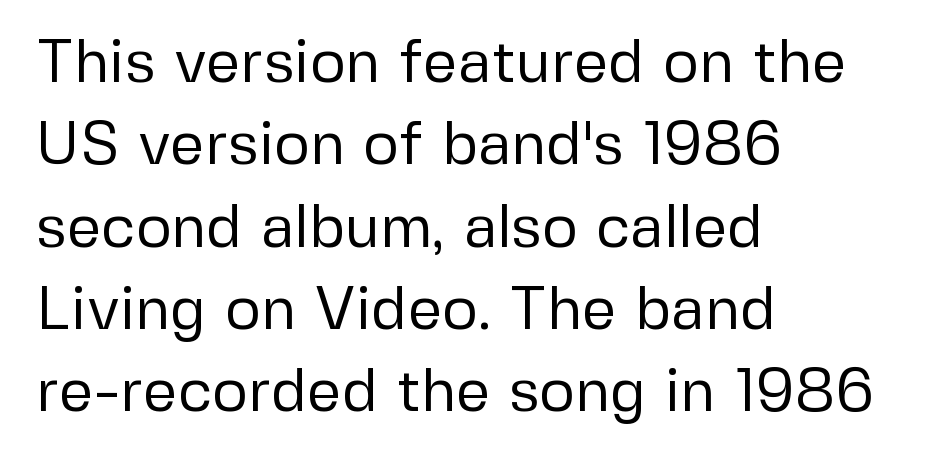
No word sits above an underline. The rendering uses a moderate line-height, typical for paragraphs. Visually the block forms a straight wall on the left and a jagged coastline on the right. Do the characters align in a grid? No, the font is proportional. Upright lettering throughout. Does extra space separate the letters? No, they use regular spacing.
